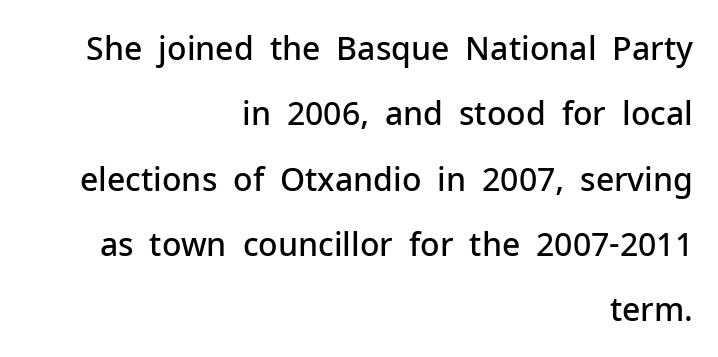
The image shows 32 px semibold sans-serif type, upright; set right-aligned, loose line spacing (2.04x), normal letter spacing, not underlined; low stroke contrast and a medium x-height.
